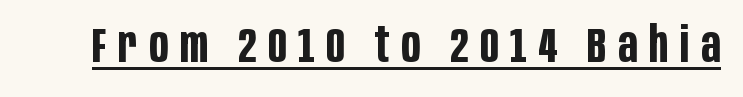
{"serif": "no", "italic": "no", "bold": "yes", "weight": "bold", "width": "condensed", "stroke_contrast": "low", "x_height": "large", "monospaced": "no", "underline": "yes", "letter_spacing": "wide", "letter_spacing_em": 0.24, "glyph_px": 49}
